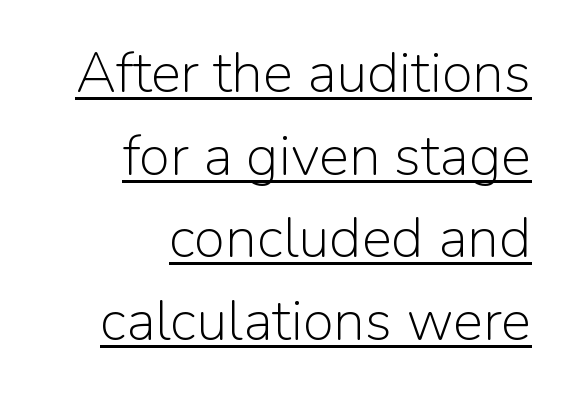
The image shows 57 px light sans-serif type, upright; set right-aligned, normal line spacing (1.45x), normal letter spacing, underlined; low stroke contrast and a medium x-height.
